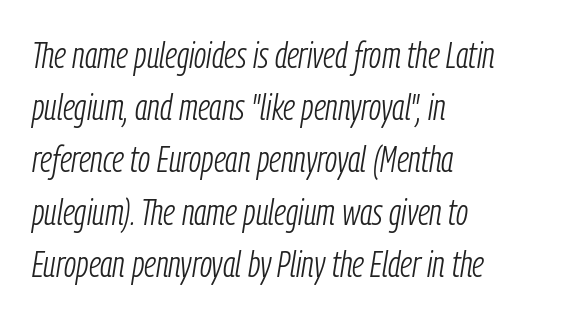
Q: Is the text bold? A: No.
Q: Is the text italic (slanted)? A: Yes, it leans right by about 9 degrees.
Q: Is the text underlined? A: No.
Q: How is the paragraph aligned? A: Left-aligned.
Q: Is the spacing between letters normal or unusually wide? A: Normal.
Q: Is the spacing between lines tight, normal or loose? A: Normal.
Q: Width (condensed, normal, or wide)? A: Condensed.
Q: Stroke contrast? A: Low.
Q: x-height? A: Medium.
Q: Monospaced? A: No.
